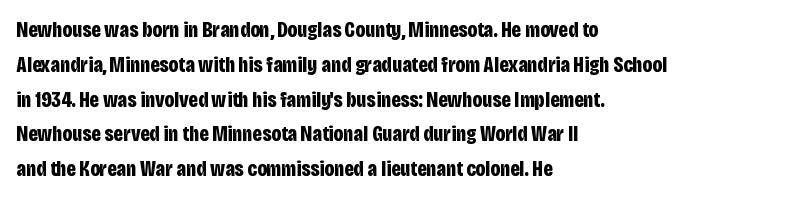
Q: Is the text bold? A: Yes.
Q: Is the text italic (slanted)? A: No, it is upright.
Q: Is the text underlined? A: No.
Q: How is the paragraph aligned? A: Left-aligned.
Q: Is the spacing between letters normal or unusually wide? A: Normal.
Q: Is the spacing between lines tight, normal or loose? A: Normal.
